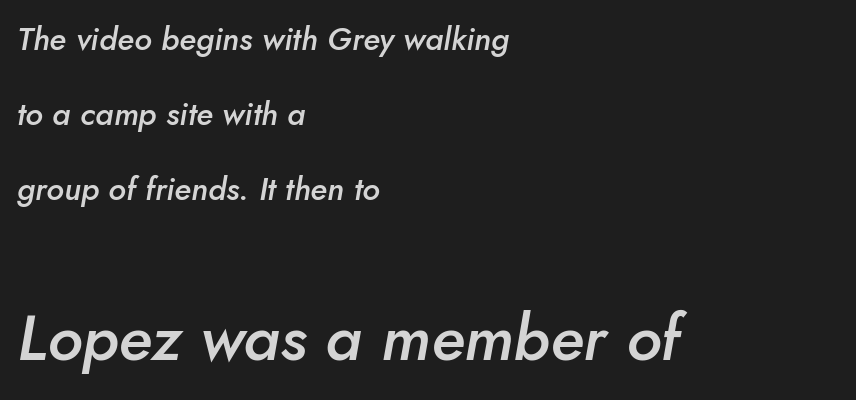
Q: Is the text bold? A: Semi-bold.
Q: Is the text italic (slanted)? A: Yes, it leans right by about 10 degrees.
Q: Is the text underlined? A: No.
Q: How is the paragraph aligned? A: Left-aligned.
Q: Is the spacing between letters normal or unusually wide? A: Normal.
Q: Is the spacing between lines tight, normal or loose? A: Loose.
Q: Which block of text is set in a larger size, the first (top) or the second (bottom)? A: The second (bottom) one.
Q: Width (condensed, normal, or wide)? A: Normal.
Q: Stroke contrast? A: Low.
Q: x-height? A: Small.
Q: Monospaced? A: No.
